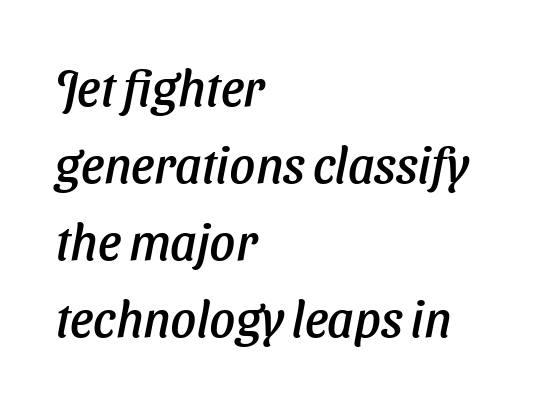
Q: Is the text italic (slanted)? A: Yes, it leans right by about 11 degrees.
Q: Is the text underlined? A: No.
Q: How is the paragraph aligned? A: Left-aligned.
Q: Is the spacing between letters normal or unusually wide? A: Normal.
Q: Is the spacing between lines tight, normal or loose? A: Normal.
Q: Width (condensed, normal, or wide)? A: Normal.
Q: Stroke contrast? A: Low.
Q: x-height? A: Medium.
Q: Monospaced? A: No.
